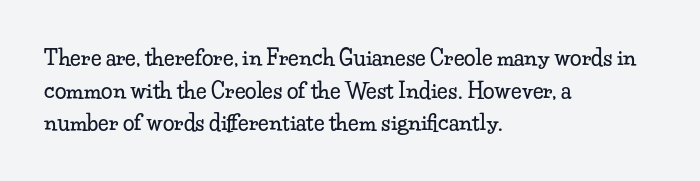
The line-height multiplier appears to be the usual default. Posture: straight, roman, zero tilt. This sample uses plain, unmodified letter spacing. No word sits above an underline.
